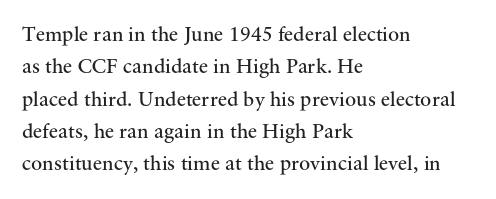
{"italic": "no", "bold": "no", "underline": "no", "align": "left", "line_spacing": "normal", "line_spacing_ratio": 1.54, "letter_spacing": "normal", "letter_spacing_em": 0.0, "glyph_px": 21}
